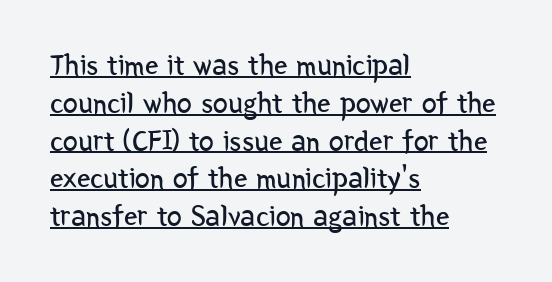
Q: Is the text bold? A: No.
Q: Is the text italic (slanted)? A: No, it is upright.
Q: Is the typeface a serif or a sans-serif typeface? A: Sans-serif.
Q: Is the text underlined? A: Yes.
Q: How is the paragraph aligned? A: Left-aligned.
Q: Is the spacing between letters normal or unusually wide? A: Normal.
Q: Is the spacing between lines tight, normal or loose? A: Normal.
Q: Width (condensed, normal, or wide)? A: Condensed.
Q: Stroke contrast? A: Low.
Q: x-height? A: Medium.
Q: Monospaced? A: No.
